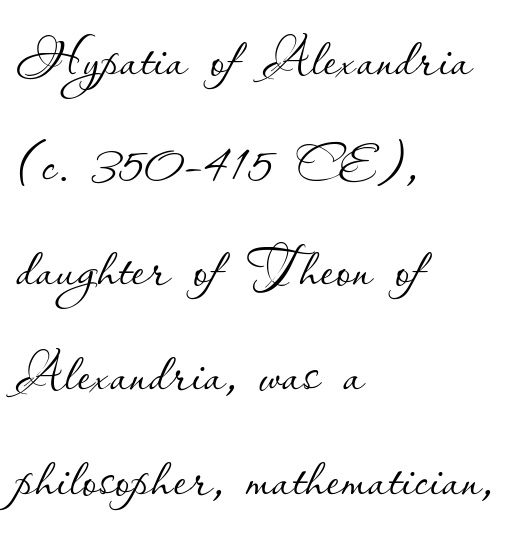
Q: Is the text bold? A: No.
Q: Is the text italic (slanted)? A: Yes.
Q: Is the text underlined? A: No.
Q: How is the paragraph aligned? A: Left-aligned.
Q: Is the spacing between letters normal or unusually wide? A: Normal.
Q: Is the spacing between lines tight, normal or loose? A: Normal.
Q: Width (condensed, normal, or wide)? A: Normal.
Q: Stroke contrast? A: Low.
Q: x-height? A: Small.
Q: Monospaced? A: No.
